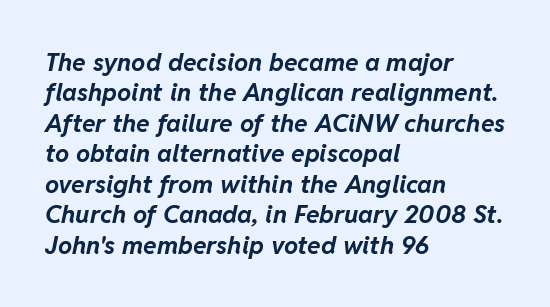
The image shows 25 px bold type, italic (leaning right); set left-aligned, line spacing 1.22x, normal letter spacing, not underlined.
